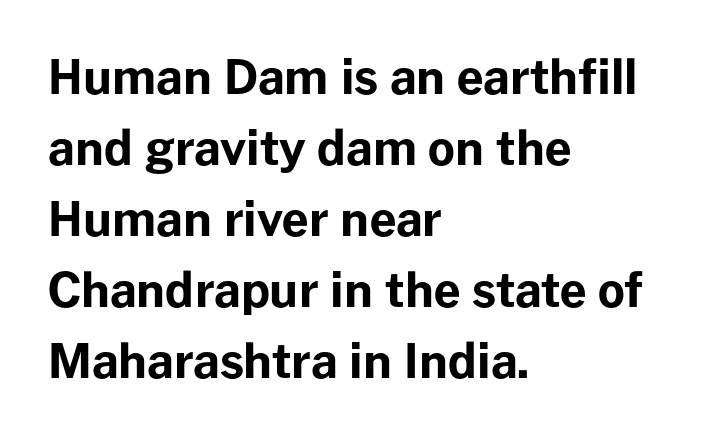
Q: Is the text bold? A: Yes.
Q: Is the text italic (slanted)? A: No, it is upright.
Q: Is the typeface a serif or a sans-serif typeface? A: Sans-serif.
Q: Is the text underlined? A: No.
Q: How is the paragraph aligned? A: Left-aligned.
Q: Is the spacing between letters normal or unusually wide? A: Normal.
Q: Is the spacing between lines tight, normal or loose? A: Normal.
Q: Width (condensed, normal, or wide)? A: Normal.
Q: Stroke contrast? A: Low.
Q: x-height? A: Medium.
Q: Monospaced? A: No.
